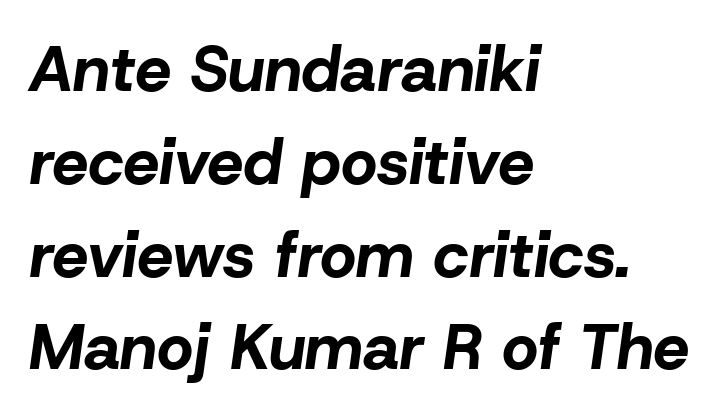
Q: Is the text bold? A: Yes.
Q: Is the text italic (slanted)? A: Yes, it leans right by about 8 degrees.
Q: Is the text underlined? A: No.
Q: How is the paragraph aligned? A: Left-aligned.
Q: Is the spacing between letters normal or unusually wide? A: Normal.
Q: Is the spacing between lines tight, normal or loose? A: Normal.
Q: Width (condensed, normal, or wide)? A: Normal.
Q: Stroke contrast? A: Low.
Q: x-height? A: Medium.
Q: Monospaced? A: No.
